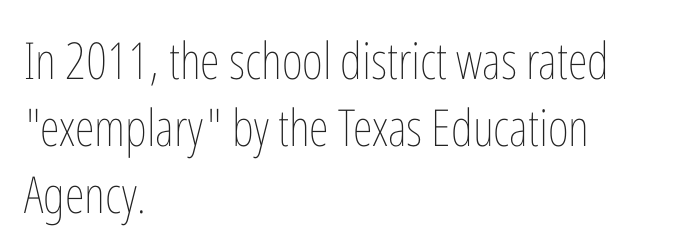
The image shows 51 px thin, condensed type, upright; set left-aligned, normal line spacing (1.31x), normal letter spacing, not underlined; low stroke contrast and a medium x-height.
